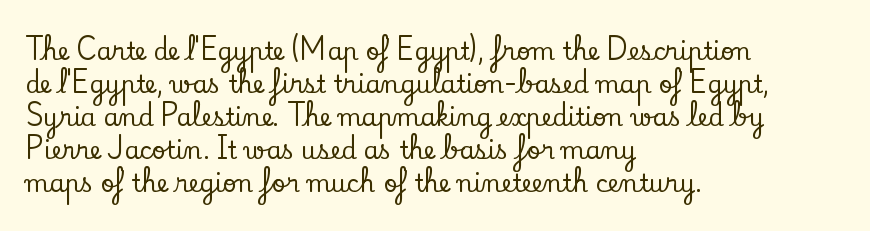
Q: Is the text italic (slanted)? A: No, it is upright.
Q: Is the text underlined? A: No.
Q: How is the paragraph aligned? A: Left-aligned.
Q: Is the spacing between letters normal or unusually wide? A: Normal.
Q: Is the spacing between lines tight, normal or loose? A: Normal.
